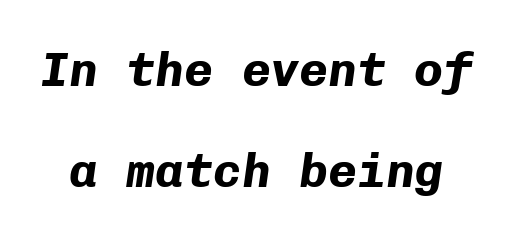
Q: Is the text bold? A: Yes.
Q: Is the text italic (slanted)? A: Yes, it leans right by about 8 degrees.
Q: Is the text underlined? A: No.
Q: Is the spacing between letters normal or unusually wide? A: Normal.
Q: Is the spacing between lines tight, normal or loose? A: Loose.
Q: Width (condensed, normal, or wide)? A: Normal.
Q: Stroke contrast? A: Low.
Q: x-height? A: Medium.
Q: Monospaced? A: Yes.
